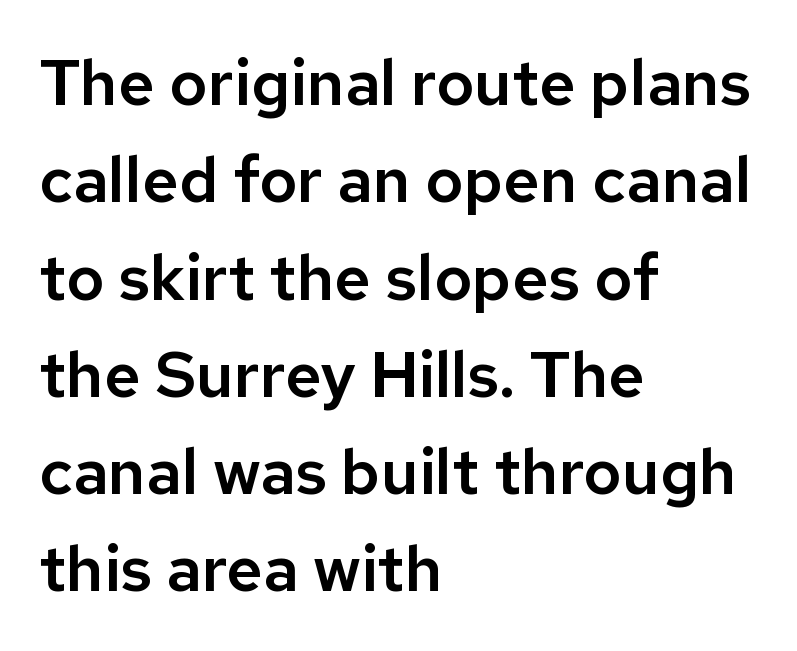
Glyph-to-glyph distance matches everyday printed text. Check where the strokes stop: nothing finishes them off — pure sans. The paragraph shown leans on its left margin. When letters stand straight like this, we call the style roman or upright. The area under the type is left untouched. The rows are spaced the way most documents space them.
